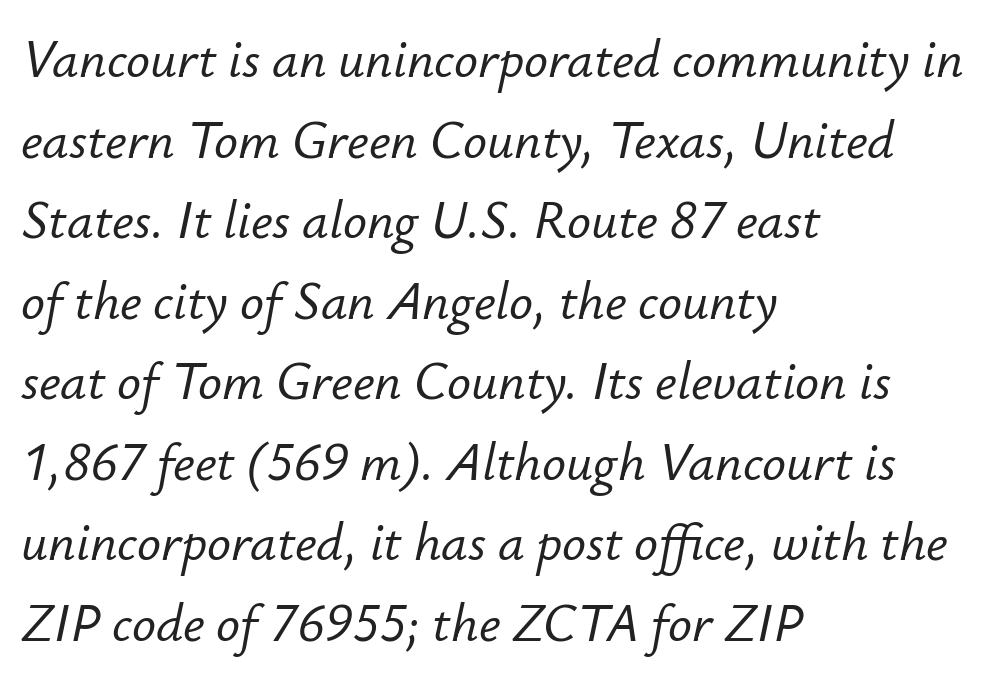
Q: Is the text italic (slanted)? A: Yes, it leans right by about 12 degrees.
Q: Is the text underlined? A: No.
Q: How is the paragraph aligned? A: Left-aligned.
Q: Is the spacing between letters normal or unusually wide? A: Normal.
Q: Is the spacing between lines tight, normal or loose? A: Normal.
Q: Width (condensed, normal, or wide)? A: Normal.
Q: Stroke contrast? A: Low.
Q: x-height? A: Small.
Q: Monospaced? A: No.
